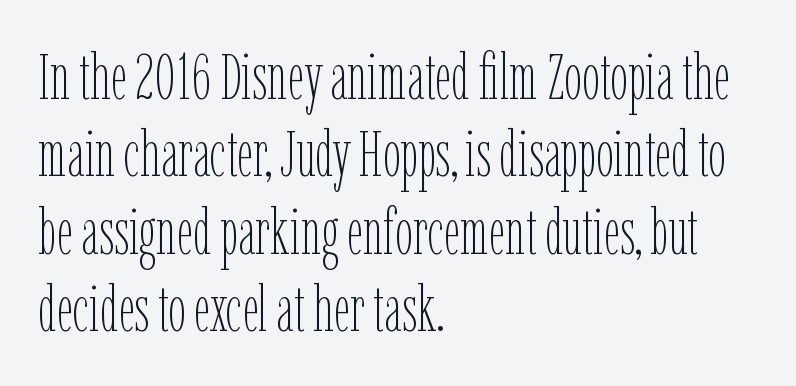
Descender tails drop into unmarked territory. Does the lettering tilt? It doesn't — this is upright. Do the characters align in a grid? No, the font is proportional. These lines stack with their left ends in a neat column. Nobody touched the tracking dial on this one. Counters stay open thanks to moderate or lighter strokes.
